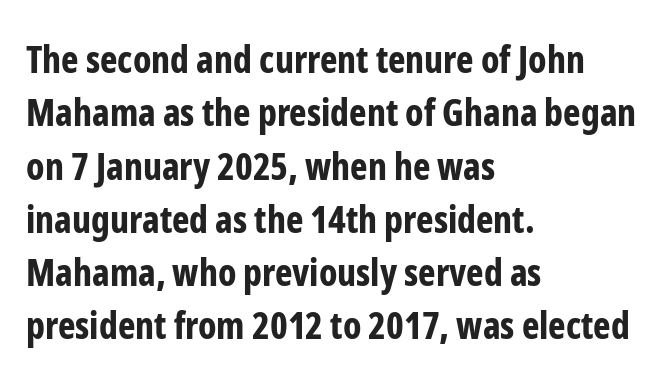
{"serif": "no", "italic": "no", "bold": "yes", "weight": "bold", "width": "condensed", "stroke_contrast": "low", "x_height": "medium", "monospaced": "no", "underline": "no", "align": "left", "line_spacing": "normal", "line_spacing_ratio": 1.44, "letter_spacing": "normal", "letter_spacing_em": 0.0, "glyph_px": 37}
